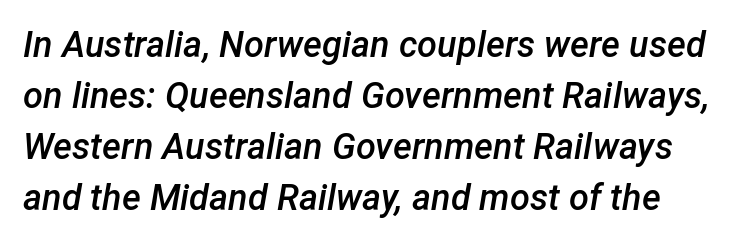
The image shows 36 px semibold type, italic (leaning right); set normal line spacing (1.42x), normal letter spacing, not underlined; low stroke contrast and a medium x-height.
